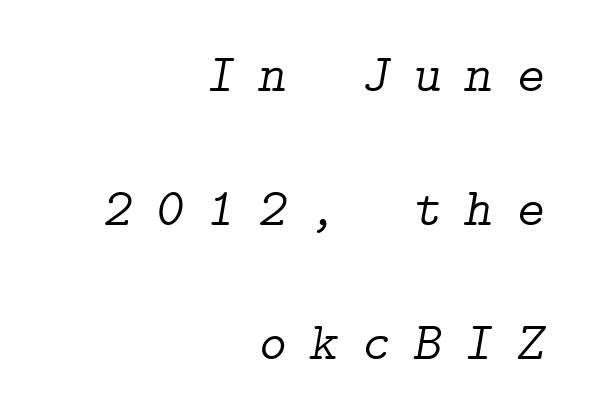
{"serif": "yes", "italic": "yes", "lean": "right", "slant_degrees": 9, "bold": "no", "weight": "light", "width": "normal", "stroke_contrast": "low", "x_height": "medium", "underline": "no", "align": "right", "line_spacing": "loose", "line_spacing_ratio": 2.48, "letter_spacing": "wide", "letter_spacing_em": 0.43, "glyph_px": 54}
